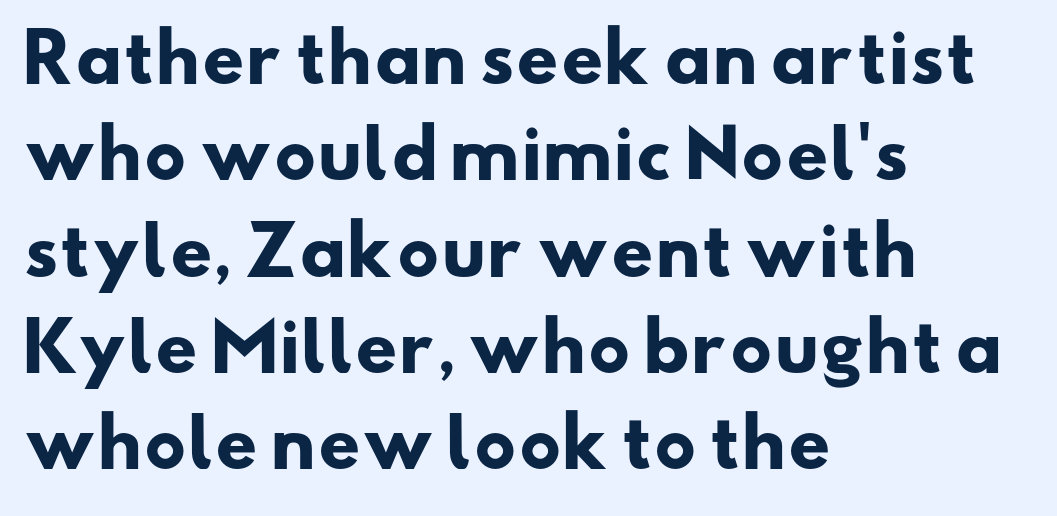
The image shows 66 px heavy, wide sans-serif type; set left-aligned, normal line spacing (1.46x), normal letter spacing, not underlined; low stroke contrast and a small x-height.
